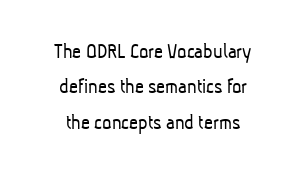
The image shows 22 px text type; set centered, normal line spacing (1.61x), normal letter spacing, not underlined.
